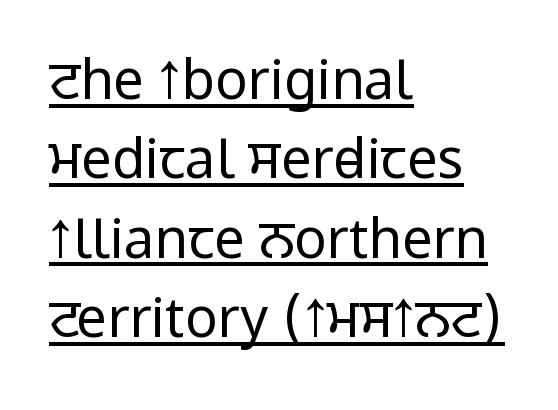
The image shows 54 px regular-weight, condensed sans-serif type, upright; set left-aligned, normal line spacing (1.47x), normal letter spacing, underlined; low stroke contrast.
